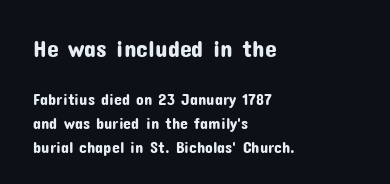
The image shows 24 px text type, upright; set left-aligned, normal line spacing (1.52x), normal letter spacing, not underlined; the first (top) block is 1.5x larger.
